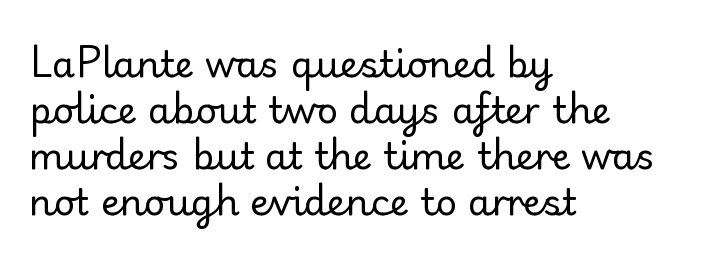
The image shows 37 px regular-weight serif type, upright; set left-aligned, line spacing 1.24x, normal letter spacing, not underlined; low stroke contrast and a small x-height.
